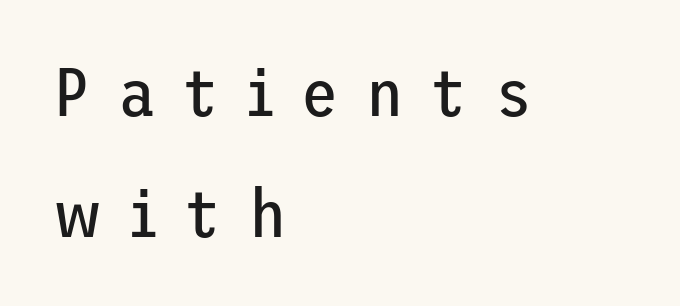
Q: Is the text bold? A: No.
Q: Is the text italic (slanted)? A: No, it is upright.
Q: Is the typeface a serif or a sans-serif typeface? A: Sans-serif.
Q: Is the text underlined? A: No.
Q: How is the paragraph aligned? A: Left-aligned.
Q: Is the spacing between letters normal or unusually wide? A: Unusually wide.
Q: Width (condensed, normal, or wide)? A: Normal.
Q: Stroke contrast? A: Low.
Q: x-height? A: Medium.
